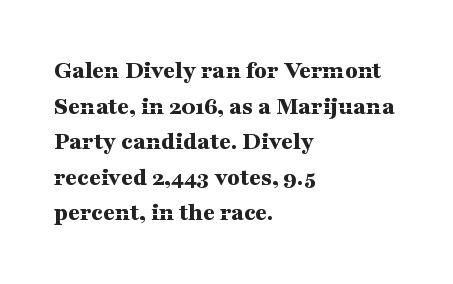
The image shows 26 px bold type, upright; set left-aligned, normal line spacing (1.37x), normal letter spacing, not underlined.
